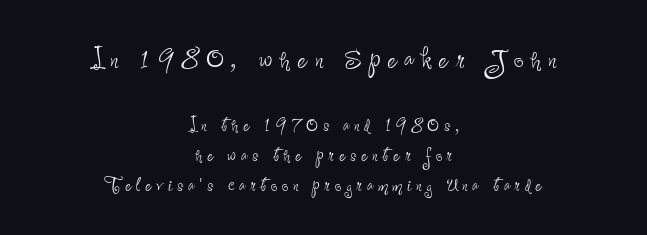
The image shows 35 px thin, condensed sans-serif type; set centered, normal line spacing (1.31x), unusually wide letter spacing (+0.2 em), not underlined; the first (top) block is 1.52x larger; low stroke contrast and a small x-height.
